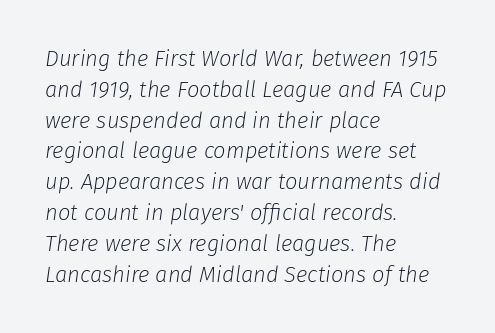
This rendering features lettering with no underline. Observe the ordinary spacing: letters are neighbours, not strangers. Tall strokes in this sample are angled rather than plumb. Does the copy run flush right? No — it runs flush left. No heavy texture on the line: the type isn't bold. Notice how descenders clear the ascenders below comfortably — that's standard leading.
